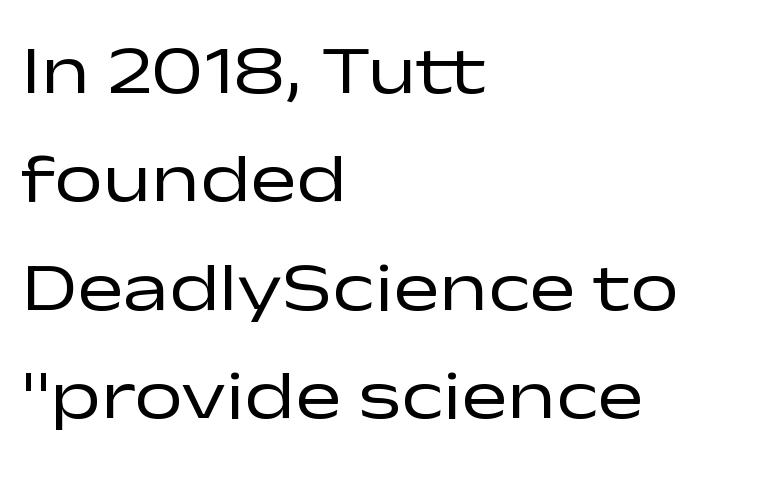
{"serif": "no", "italic": "no", "bold": "no", "weight": "regular", "width": "wide", "stroke_contrast": "low", "x_height": "medium", "monospaced": "no", "underline": "no", "align": "left", "line_spacing": "normal", "line_spacing_ratio": 1.57, "letter_spacing": "normal", "letter_spacing_em": 0.0, "glyph_px": 69}
